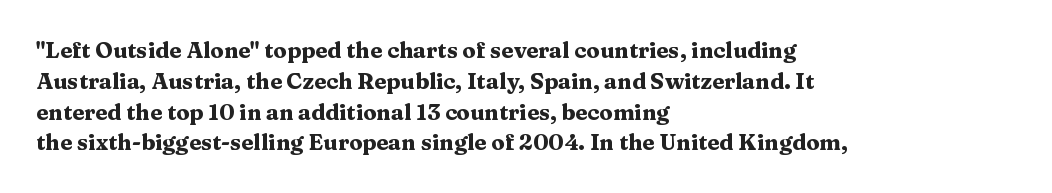
The image shows 22 px bold type, upright; set left-aligned, normal line spacing (1.4x), normal letter spacing, not underlined.
